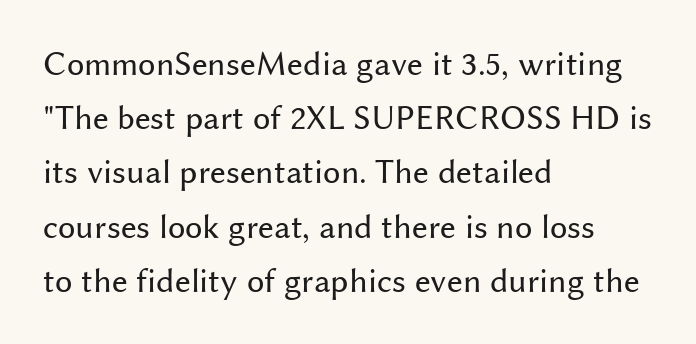
{"serif": "no", "italic": "no", "bold": "no", "weight": "regular", "width": "normal", "stroke_contrast": "medium", "x_height": "medium", "monospaced": "no", "underline": "no", "align": "left", "line_spacing": "normal", "line_spacing_ratio": 1.55, "letter_spacing": "normal", "letter_spacing_em": 0.0, "glyph_px": 35}
